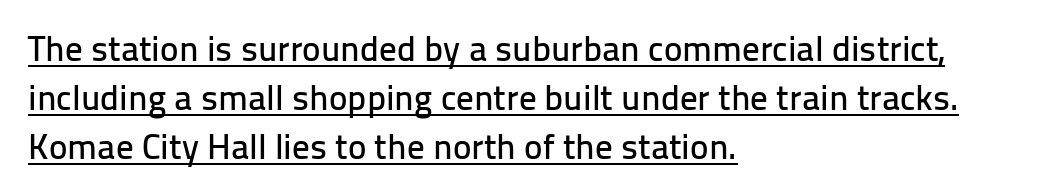
The image shows 35 px sans-serif type, upright; set left-aligned, normal line spacing (1.4x), normal letter spacing, underlined; low stroke contrast and a medium x-height.
